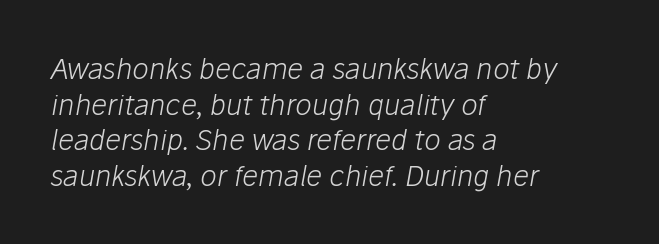
Would a proofreader flag this as italicized? Yes. Reading down the block, your eye returns to a fixed left position each line. Compared with typical paragraphs, the rows here are spaced about the same. Is the letter spacing exaggerated? No — it looks like the ordinary default.
